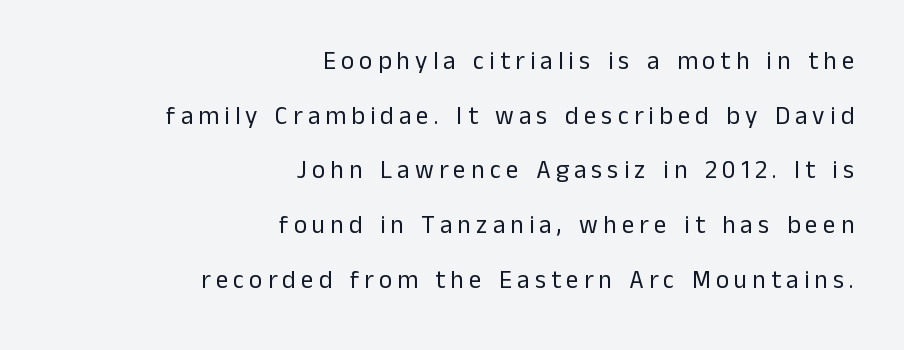
{"italic": "no", "bold": "no", "underline": "no", "align": "right", "line_spacing": "loose", "line_spacing_ratio": 2.19, "letter_spacing": "wide", "letter_spacing_em": 0.21, "glyph_px": 25}
